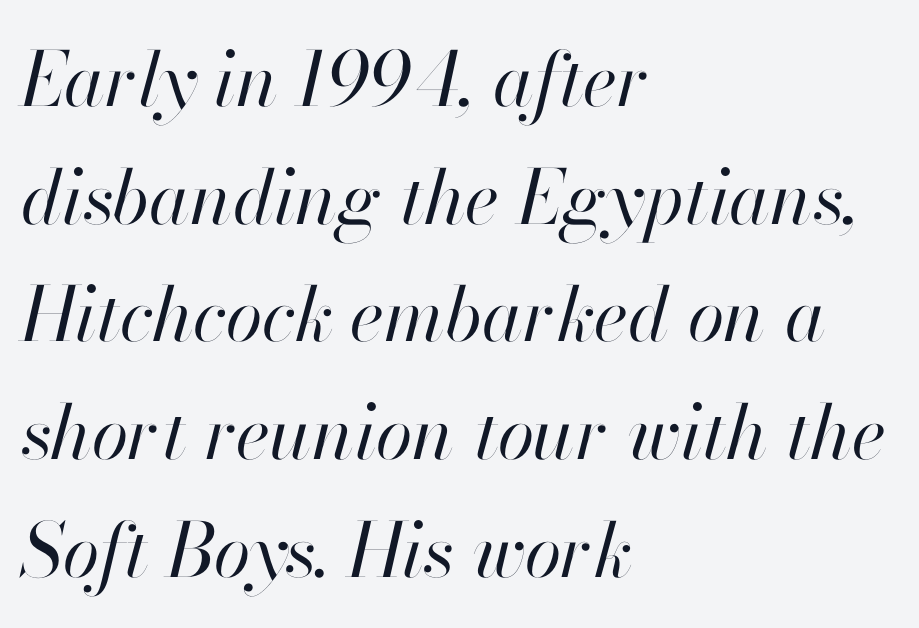
Q: Is the text bold? A: No.
Q: Is the text italic (slanted)? A: Yes, it leans right by about 13 degrees.
Q: Is the text underlined? A: No.
Q: How is the paragraph aligned? A: Left-aligned.
Q: Is the spacing between letters normal or unusually wide? A: Normal.
Q: Is the spacing between lines tight, normal or loose? A: Normal.
Q: Width (condensed, normal, or wide)? A: Normal.
Q: Stroke contrast? A: High.
Q: x-height? A: Small.
Q: Monospaced? A: No.
